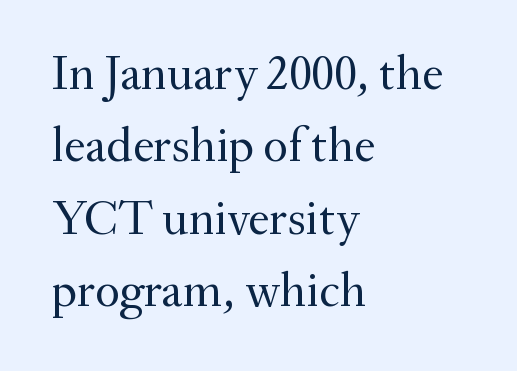
The image shows 48 px regular-weight serif type, upright; set left-aligned, normal line spacing (1.51x), normal letter spacing, not underlined; medium stroke contrast and a small x-height.
